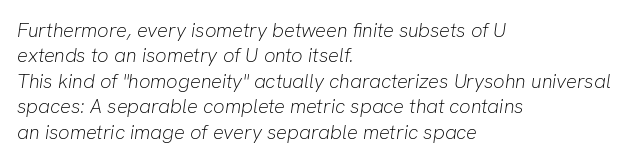
Glance below the letters and you will spot only blank space. Caption: standard tracking, unaltered. No extra ink here — the face is not bold. This block has exactly the height ordinary leading produces. Observe the lean: these are italic letterforms.
